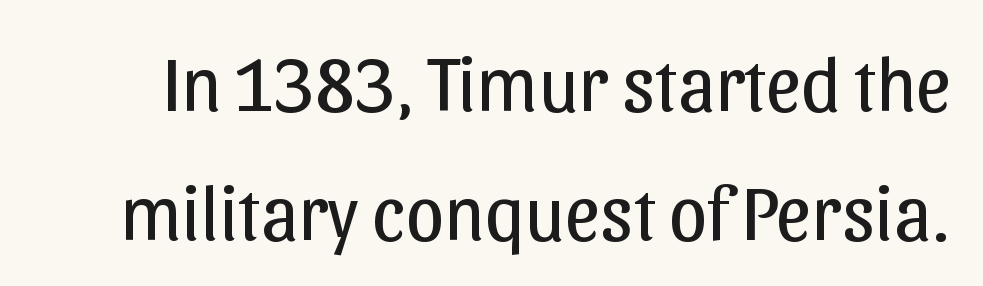
The image shows 77 px regular-weight sans-serif type, upright; set normal line spacing (1.67x), normal letter spacing, not underlined; low stroke contrast and a medium x-height.
